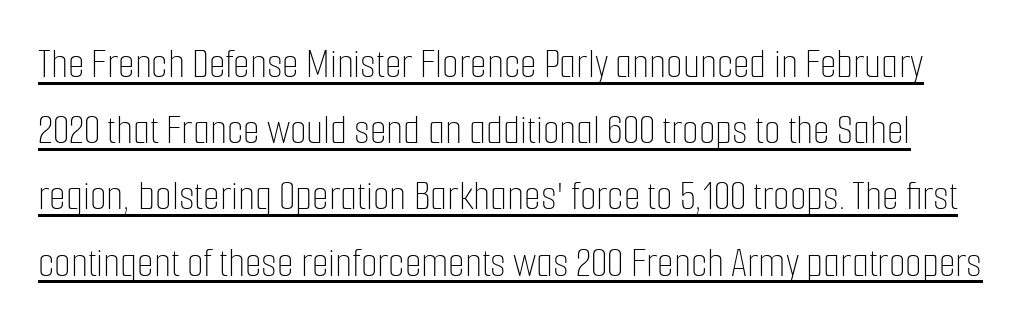
Q: Is the text bold? A: No.
Q: Is the text italic (slanted)? A: No, it is upright.
Q: Is the text underlined? A: Yes.
Q: Is the spacing between letters normal or unusually wide? A: Normal.
Q: Is the spacing between lines tight, normal or loose? A: Normal.
Q: Width (condensed, normal, or wide)? A: Condensed.
Q: Stroke contrast? A: Low.
Q: x-height? A: Medium.
Q: Monospaced? A: No.
